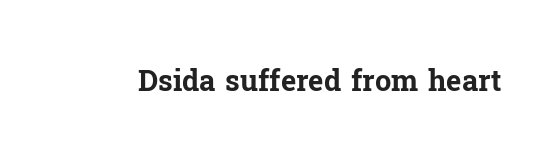
{"serif": "yes", "italic": "no", "bold": "yes", "weight": "bold", "width": "normal", "stroke_contrast": "low", "x_height": "medium", "monospaced": "no", "underline": "no", "letter_spacing": "normal", "letter_spacing_em": 0.0, "glyph_px": 29}
